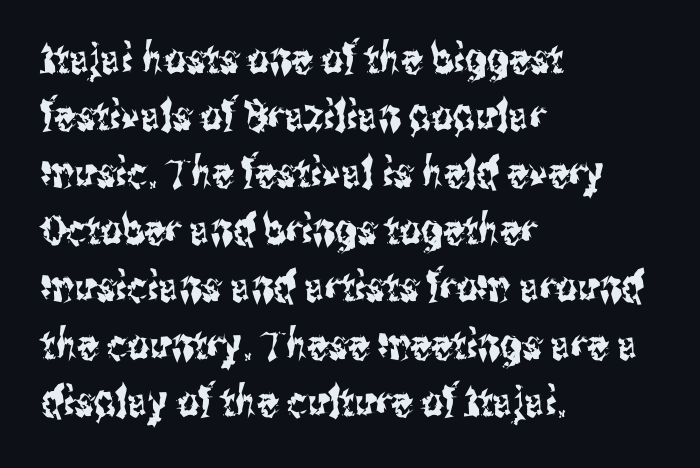
Q: Is the text italic (slanted)? A: No, it is upright.
Q: Is the typeface a serif or a sans-serif typeface? A: Sans-serif.
Q: Is the text underlined? A: No.
Q: How is the paragraph aligned? A: Left-aligned.
Q: Is the spacing between letters normal or unusually wide? A: Normal.
Q: Is the spacing between lines tight, normal or loose? A: Normal.
Q: Width (condensed, normal, or wide)? A: Condensed.
Q: Stroke contrast? A: Medium.
Q: x-height? A: Medium.
Q: Monospaced? A: No.
